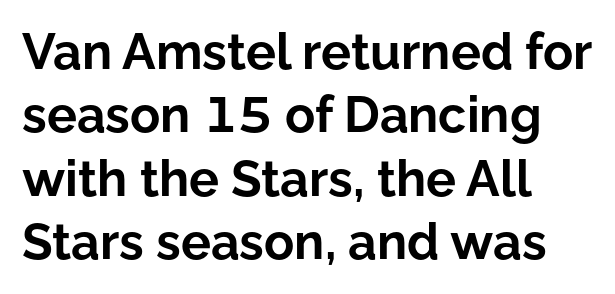
{"serif": "no", "italic": "no", "bold": "yes", "weight": "bold", "width": "normal", "stroke_contrast": "low", "x_height": "medium", "monospaced": "no", "underline": "no", "align": "left", "line_spacing": "normal", "line_spacing_ratio": 1.27, "letter_spacing": "normal", "letter_spacing_em": 0.0, "glyph_px": 50}
